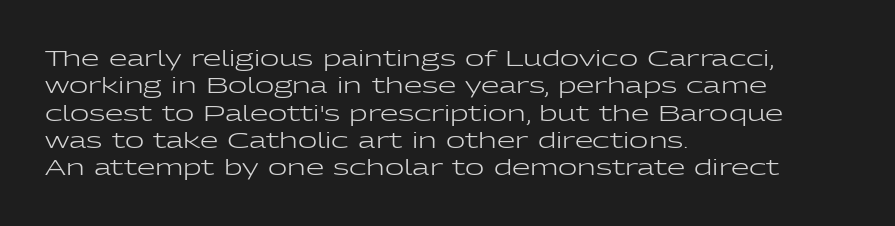
The image shows 21 px text type, upright; set left-aligned, normal line spacing (1.3x), normal letter spacing, not underlined.
